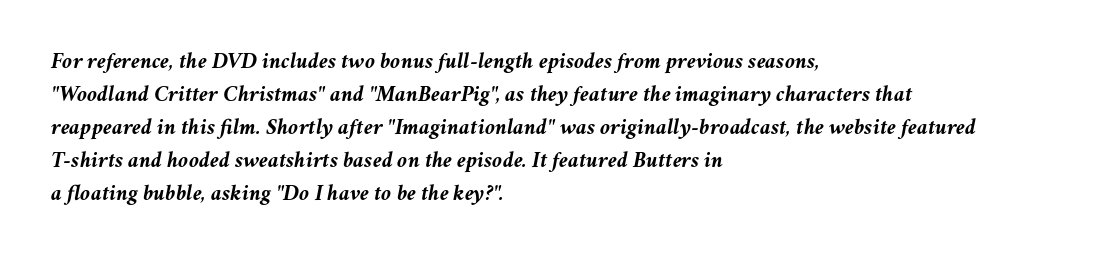
Q: Is the text bold? A: Yes.
Q: Is the text italic (slanted)? A: Yes, it leans right by about 11 degrees.
Q: Is the text underlined? A: No.
Q: How is the paragraph aligned? A: Left-aligned.
Q: Is the spacing between letters normal or unusually wide? A: Normal.
Q: Is the spacing between lines tight, normal or loose? A: Normal.
